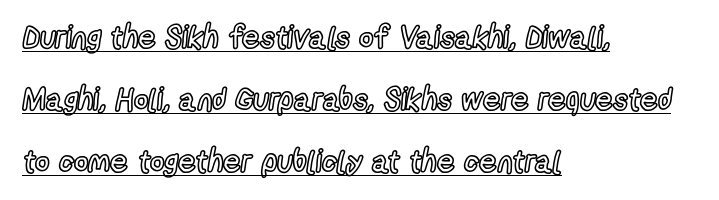
Q: Is the text italic (slanted)? A: Yes.
Q: Is the text underlined? A: Yes.
Q: How is the paragraph aligned? A: Left-aligned.
Q: Is the spacing between letters normal or unusually wide? A: Normal.
Q: Is the spacing between lines tight, normal or loose? A: Loose.
Q: Width (condensed, normal, or wide)? A: Condensed.
Q: x-height? A: Medium.
Q: Monospaced? A: No.
